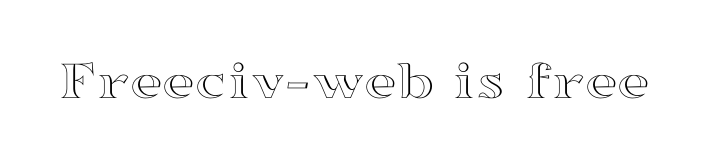
{"italic": "no", "width": "wide", "x_height": "medium", "monospaced": "no", "underline": "no", "letter_spacing": "normal", "letter_spacing_em": 0.0, "glyph_px": 57}
